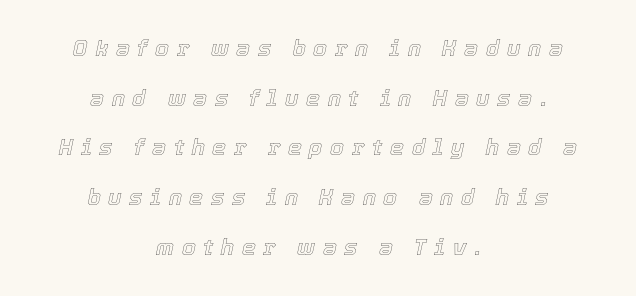
The image shows 22 px text type, italic (leaning right); set centered, loose line spacing (2.26x), unusually wide letter spacing (+0.35 em), not underlined.
